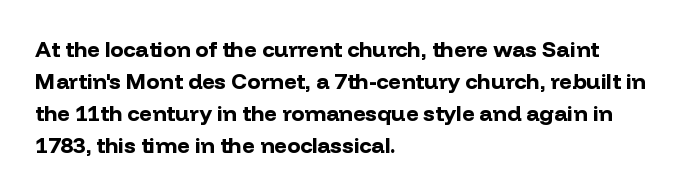
Q: Is the text bold? A: Yes.
Q: Is the text italic (slanted)? A: No, it is upright.
Q: Is the text underlined? A: No.
Q: How is the paragraph aligned? A: Left-aligned.
Q: Is the spacing between letters normal or unusually wide? A: Normal.
Q: Is the spacing between lines tight, normal or loose? A: Normal.
